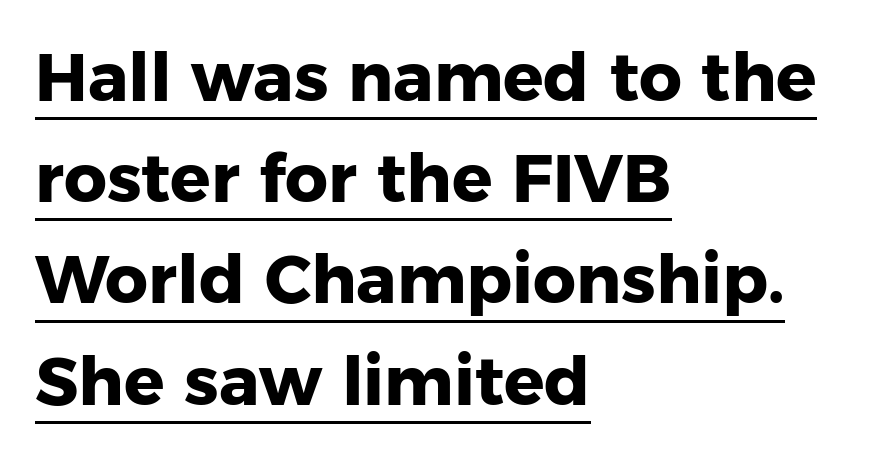
Does the copy run flush right? No — it runs flush left. The block of text has a typical density, with ordinary space between rows. Nope, no serifs anywhere on these letters. What stands out about the letter spacing? Nothing — it is the standard amount. Does the weight exceed regular? Yes, all the way to bold. Descenders here cross a horizontal rule under the line.
